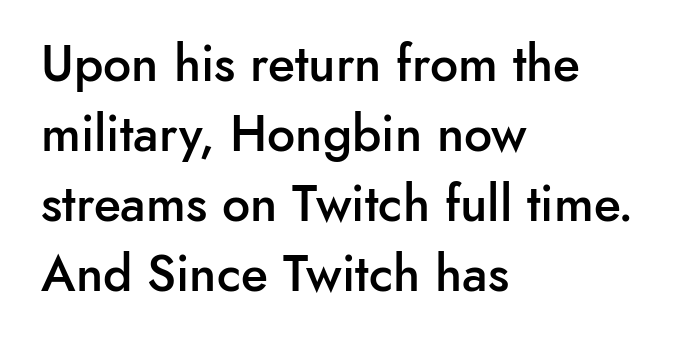
The image shows 50 px semibold sans-serif type, upright; set left-aligned, normal line spacing (1.4x), normal letter spacing, not underlined; low stroke contrast and a small x-height.
